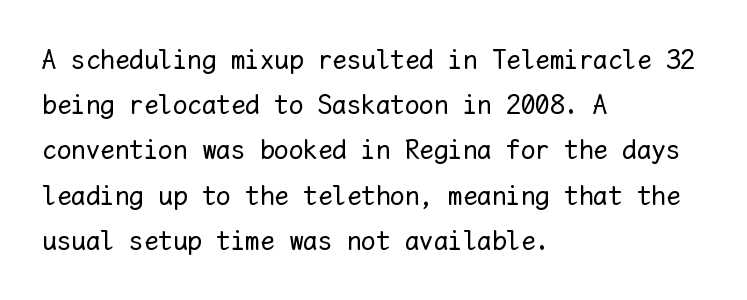
Q: Is the text bold? A: No.
Q: Is the text italic (slanted)? A: No, it is upright.
Q: Is the text underlined? A: No.
Q: How is the paragraph aligned? A: Left-aligned.
Q: Is the spacing between letters normal or unusually wide? A: Normal.
Q: Is the spacing between lines tight, normal or loose? A: Normal.
Q: Width (condensed, normal, or wide)? A: Normal.
Q: Stroke contrast? A: Low.
Q: x-height? A: Medium.
Q: Monospaced? A: Yes.
